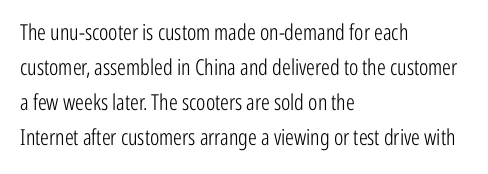
Q: Is the text bold? A: No.
Q: Is the text italic (slanted)? A: No, it is upright.
Q: Is the text underlined? A: No.
Q: How is the paragraph aligned? A: Left-aligned.
Q: Is the spacing between letters normal or unusually wide? A: Normal.
Q: Is the spacing between lines tight, normal or loose? A: Normal.
